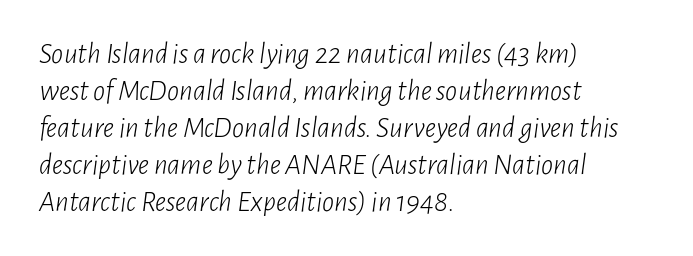
{"italic": "yes", "lean": "right", "slant_degrees": 7, "bold": "no", "weight": "light", "width": "condensed", "stroke_contrast": "low", "x_height": "medium", "monospaced": "no", "underline": "no", "align": "left", "line_spacing_ratio": 1.23, "letter_spacing": "normal", "letter_spacing_em": 0.0, "glyph_px": 30}
